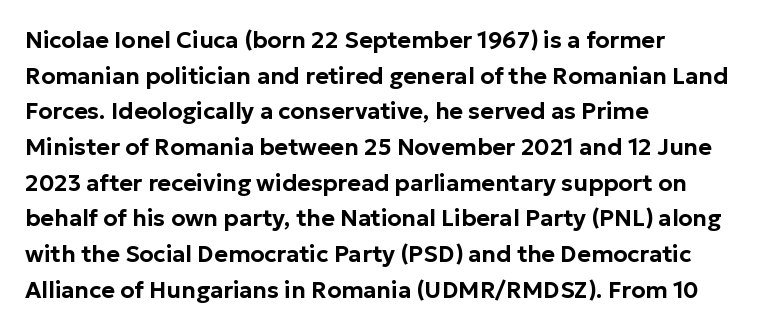
The image shows 23 px text type, upright; set left-aligned, normal line spacing (1.55x), normal letter spacing, not underlined.
